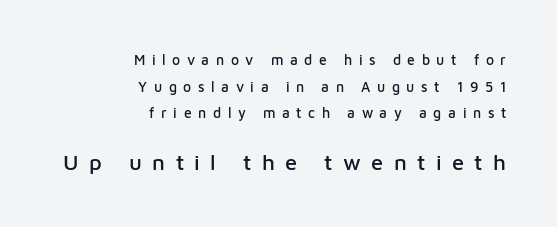
{"italic": "no", "underline": "no", "align": "right", "line_spacing": "loose", "line_spacing_ratio": 1.9, "letter_spacing": "wide", "letter_spacing_em": 0.47, "larger_block": "second", "size_ratio": 1.57, "glyph_px": 22}
